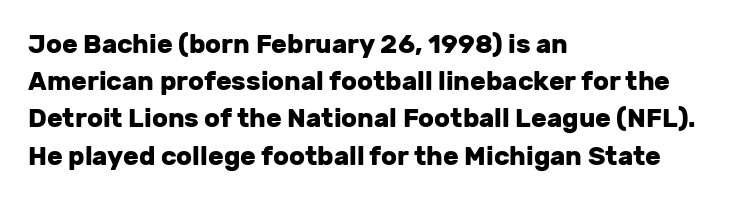
The image shows 26 px bold type, upright; set left-aligned, normal line spacing (1.43x), normal letter spacing, not underlined.
